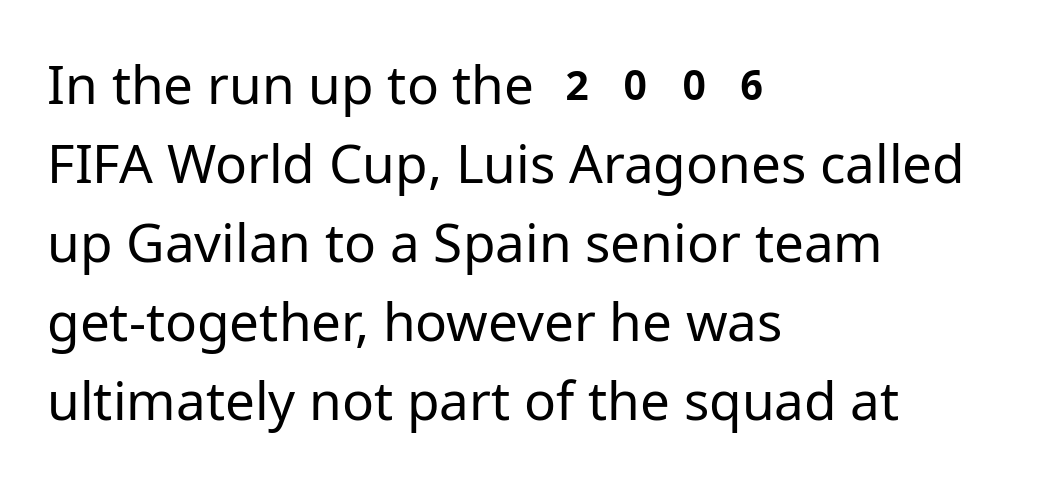
Italic: no, the glyphs are upright roman. A normal amount of white space separates one row of letters from the next. Unlike a traditional serif, this face leaves its strokes unadorned. The string is rendered with underlining switched off.
